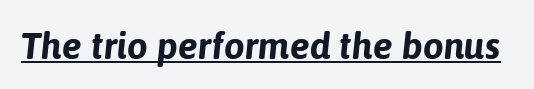
{"italic": "yes", "lean": "right", "slant_degrees": 6, "bold": "yes", "weight": "bold", "width": "normal", "stroke_contrast": "low", "x_height": "medium", "monospaced": "no", "underline": "yes", "letter_spacing": "normal", "letter_spacing_em": 0.0, "glyph_px": 37}
